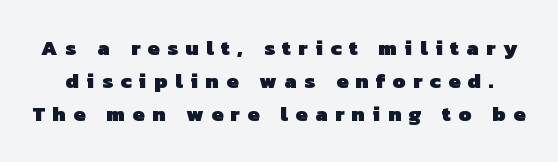
The line texture is sparse and dotted thanks to wide tracking. You'd pick this weight for a headline — it's a proper bold. The zone under the glyphs is completely vacant. Each new line begins a customary step beneath the previous one.
